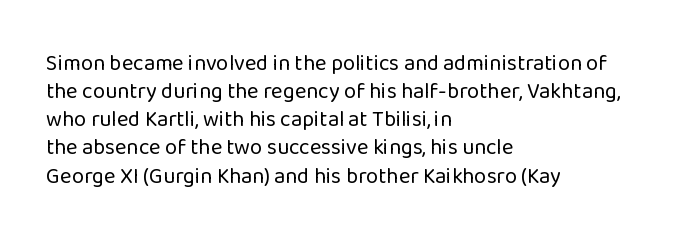
The image shows 22 px text type, upright; set left-aligned, normal line spacing (1.28x), normal letter spacing, not underlined.
